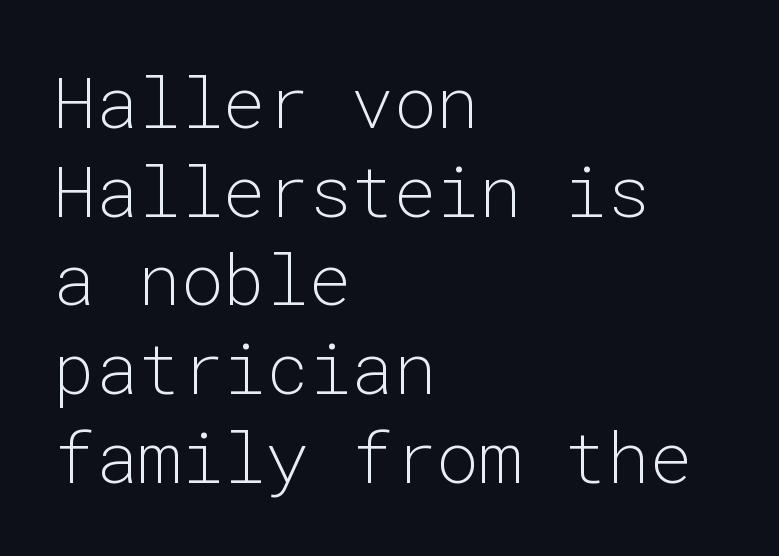
Is this a sans? Yes — the strokes have no serifs. Is this a fixed-width face? Yes — each glyph sits in an identical cell. Stroke mass is kept to a normal reading level or below. These lines sit exactly where default settings would place them. No extra tracking has been applied to these lines. Glance below the letters and you will spot only blank space.
